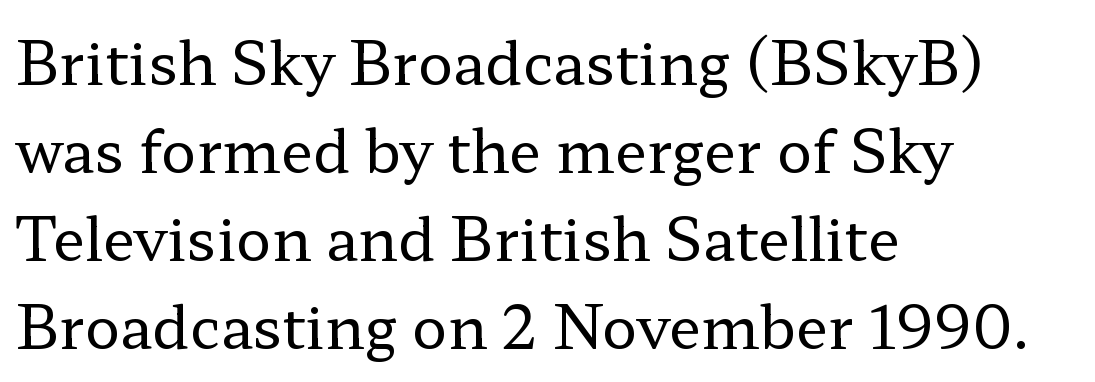
The image shows 59 px regular-weight, wide serif type, upright; set left-aligned, normal line spacing (1.49x), normal letter spacing, not underlined; low stroke contrast and a medium x-height.
